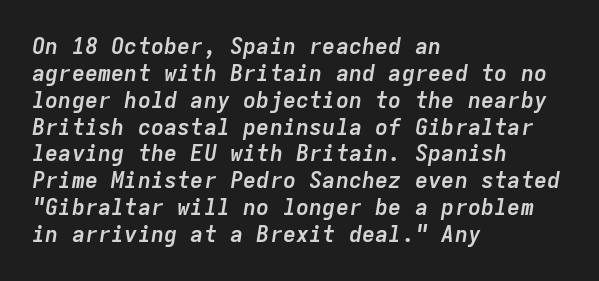
The image shows 22 px bold type, italic (leaning right); set left-aligned, line spacing 1.22x, normal letter spacing, not underlined.
